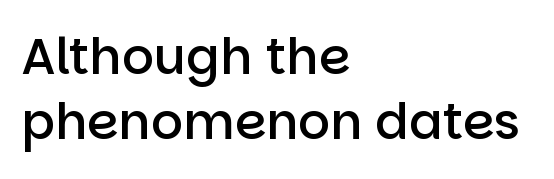
Q: Is the text bold? A: Semi-bold.
Q: Is the text italic (slanted)? A: No, it is upright.
Q: Is the typeface a serif or a sans-serif typeface? A: Sans-serif.
Q: Is the text underlined? A: No.
Q: How is the paragraph aligned? A: Left-aligned.
Q: Is the spacing between letters normal or unusually wide? A: Normal.
Q: Is the spacing between lines tight, normal or loose? A: Normal.
Q: Width (condensed, normal, or wide)? A: Normal.
Q: Stroke contrast? A: Low.
Q: x-height? A: Large.
Q: Monospaced? A: No.
